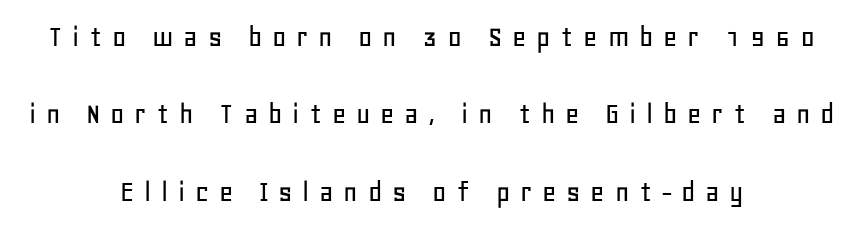
The image shows 31 px sans-serif type, upright; set centered, loose line spacing (2.5x), unusually wide letter spacing (+0.31 em), not underlined; low stroke contrast and a large x-height.
